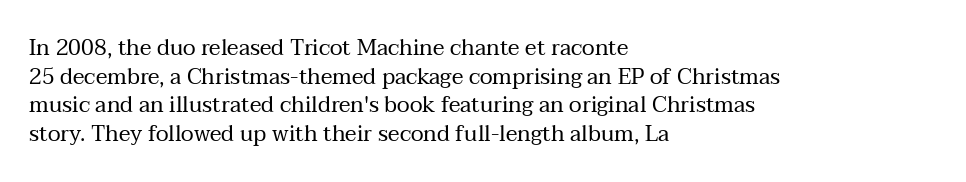
Check the space under the baseline: it is left empty. Characters follow at the spacing the type designer built in. These glyphs show unthickened strokes, regular width or finer. This is the regular roman posture of the typeface. A typesetter would call this leading conventional body-copy spacing. The compositor pushed each line to the left boundary.
